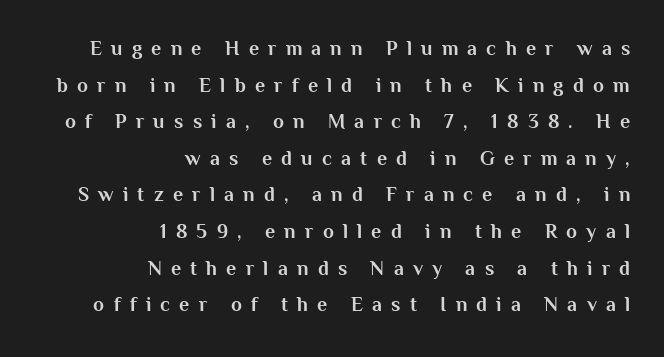
The image shows 20 px bold type, upright; set right-aligned, line spacing 1.83x, unusually wide letter spacing (+0.46 em), not underlined.
